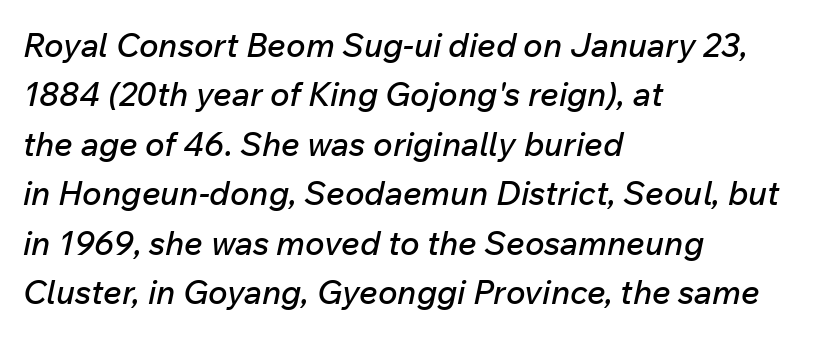
{"italic": "yes", "lean": "right", "slant_degrees": 12, "width": "normal", "stroke_contrast": "low", "x_height": "medium", "monospaced": "no", "underline": "no", "align": "left", "line_spacing": "normal", "line_spacing_ratio": 1.5, "letter_spacing": "normal", "letter_spacing_em": 0.0, "glyph_px": 33}
